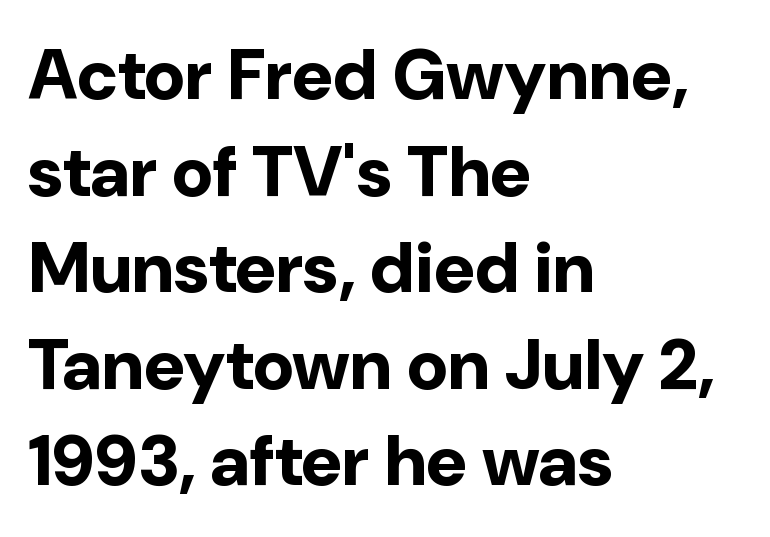
These lines are rendered in a variable-pitch font. Standard letterfit; no display-style spreading of the glyphs. These lines sit exactly where default settings would place them. Unmarked baselines from the first word to the last. In terms of letterform style, serifs are entirely absent. The lines in this sample share a left origin and differ only in where they stop.
